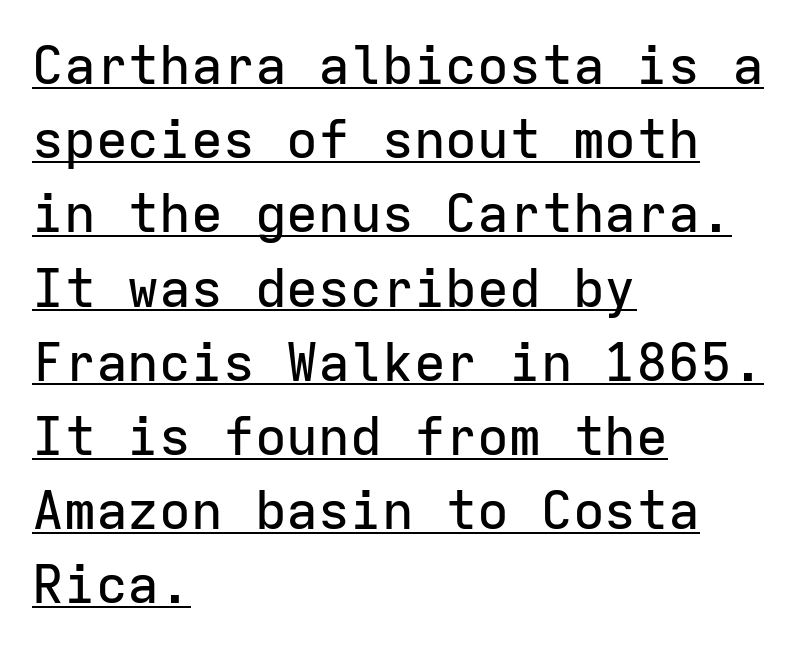
The image shows 53 px sans-serif type, upright, monospaced; set left-aligned, normal line spacing (1.4x), normal letter spacing, underlined; low stroke contrast and a medium x-height.
